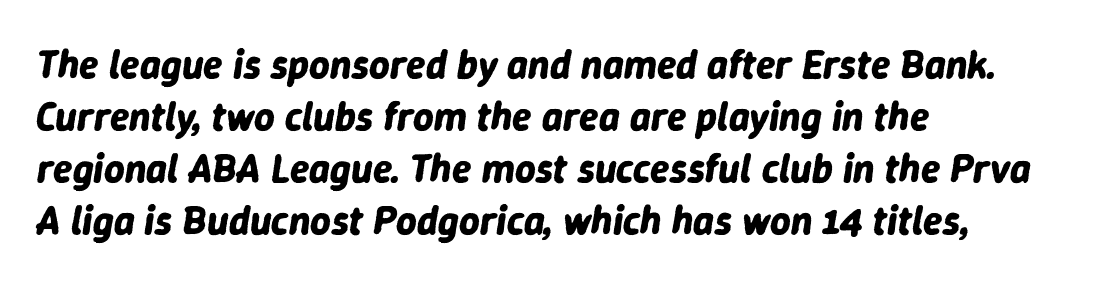
Characters follow at the spacing the type designer built in. The compositor pushed each line to the left boundary. Tall strokes in this sample are angled rather than plumb. This is heavy type, rendered in bold.
